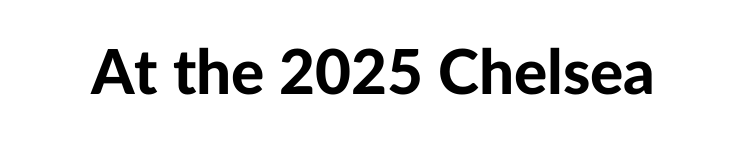
{"serif": "no", "italic": "no", "bold": "yes", "weight": "bold", "width": "normal", "stroke_contrast": "low", "x_height": "medium", "monospaced": "no", "underline": "no", "letter_spacing": "normal", "letter_spacing_em": 0.0, "glyph_px": 62}
